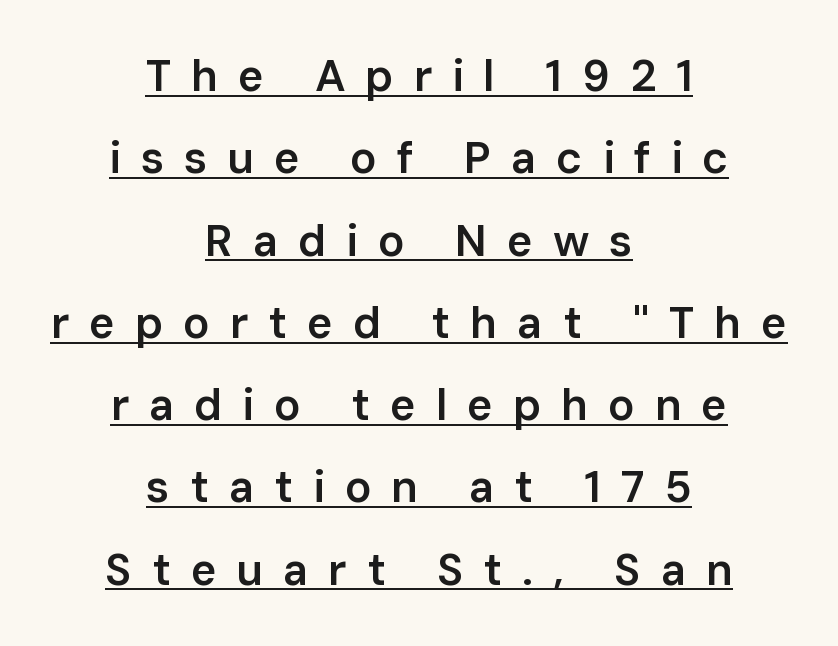
Q: Is the text bold? A: Semi-bold.
Q: Is the text italic (slanted)? A: No, it is upright.
Q: Is the typeface a serif or a sans-serif typeface? A: Sans-serif.
Q: Is the text underlined? A: Yes.
Q: How is the paragraph aligned? A: Centered.
Q: Is the spacing between letters normal or unusually wide? A: Unusually wide.
Q: Width (condensed, normal, or wide)? A: Normal.
Q: Stroke contrast? A: Low.
Q: x-height? A: Medium.
Q: Monospaced? A: No.
